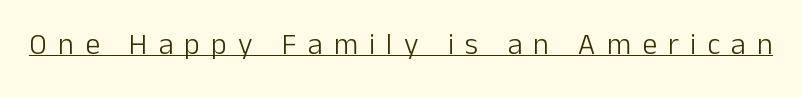
{"serif": "no", "italic": "no", "bold": "no", "weight": "light", "width": "normal", "stroke_contrast": "low", "x_height": "medium", "monospaced": "no", "underline": "yes", "letter_spacing": "wide", "letter_spacing_em": 0.37, "glyph_px": 30}
